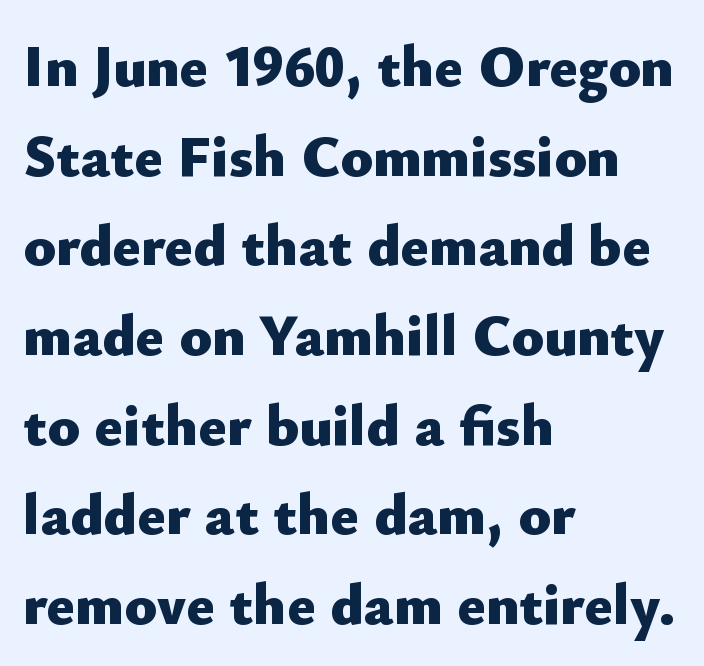
The image shows 59 px heavy sans-serif type, upright; set left-aligned, normal line spacing (1.52x), normal letter spacing, not underlined; low stroke contrast and a small x-height.
